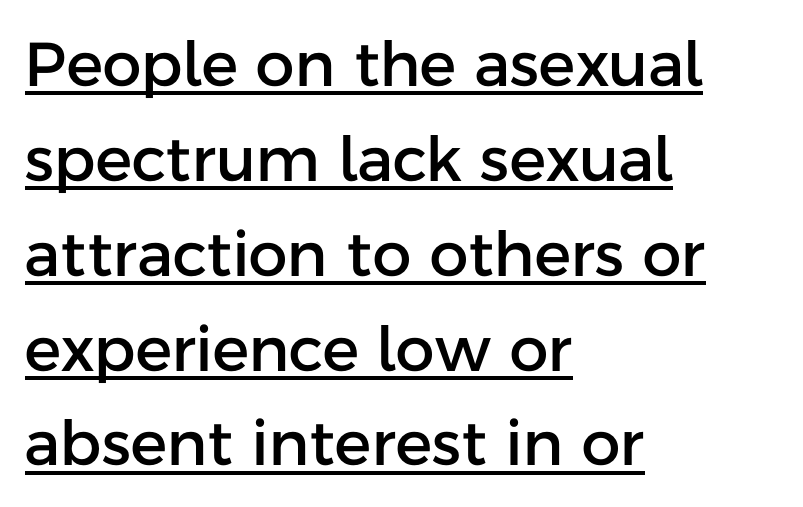
Ordinary non-slanted type is in use. What's the leading like? Ordinary, nothing unusual. Nothing sits at the stroke ends, so this counts as sans-serif. Tracking value appears to be zero — textbook default spacing. Students, observe the line beneath the letters — that is underlining. Is this a fixed-width face? No — the glyphs have proportional, varying widths.
